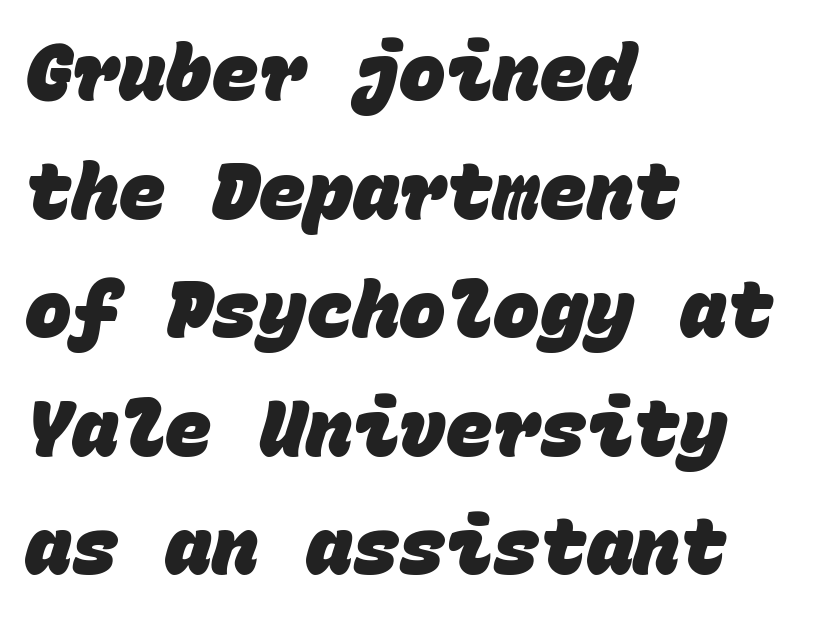
The image shows 78 px heavy sans-serif type, monospaced; set left-aligned, normal line spacing (1.52x), normal letter spacing, not underlined; low stroke contrast and a large x-height.
